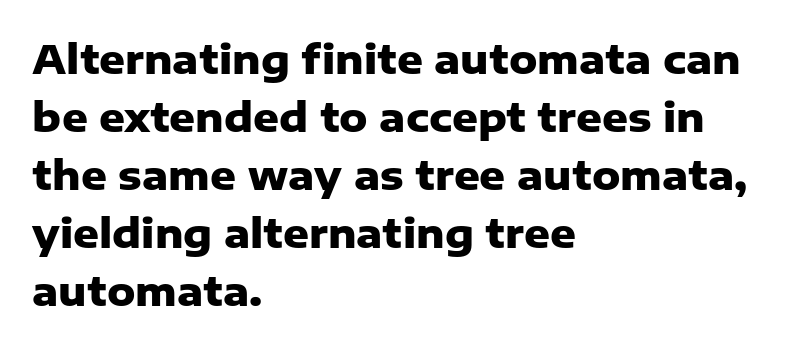
The image shows 40 px heavy sans-serif type, upright; set left-aligned, normal line spacing (1.45x), normal letter spacing, not underlined; low stroke contrast and a medium x-height.
